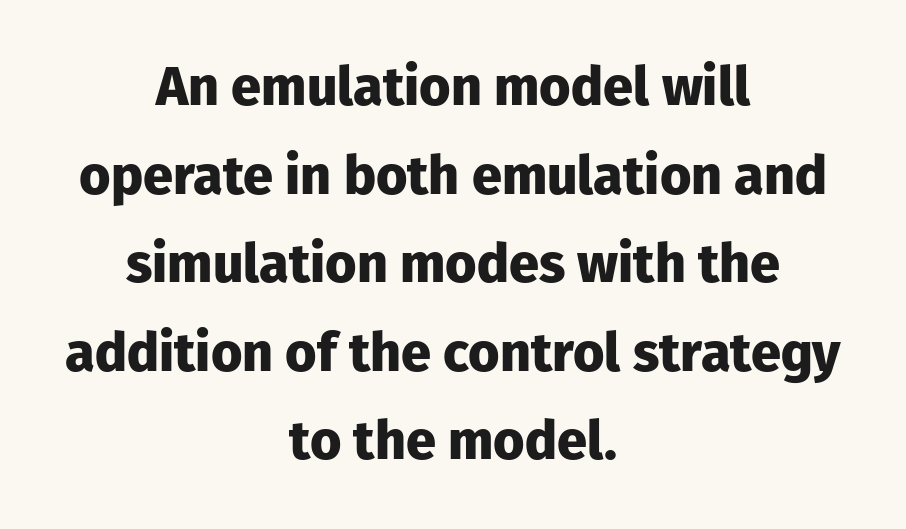
{"serif": "no", "italic": "no", "bold": "yes", "weight": "heavy", "width": "normal", "stroke_contrast": "low", "x_height": "medium", "monospaced": "no", "underline": "no", "align": "center", "line_spacing": "normal", "line_spacing_ratio": 1.64, "letter_spacing": "normal", "letter_spacing_em": 0.0, "glyph_px": 54}
